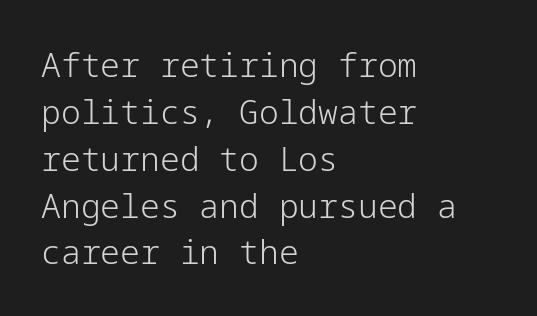
The image shows 33 px light sans-serif type, upright; set left-aligned, normal line spacing (1.42x), normal letter spacing, not underlined; low stroke contrast and a medium x-height.
